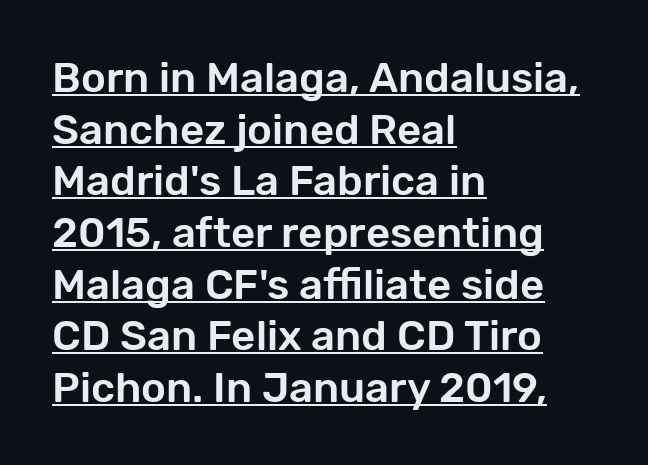
Q: Is the text italic (slanted)? A: No, it is upright.
Q: Is the typeface a serif or a sans-serif typeface? A: Sans-serif.
Q: Is the text underlined? A: Yes.
Q: How is the paragraph aligned? A: Left-aligned.
Q: Is the spacing between letters normal or unusually wide? A: Normal.
Q: Width (condensed, normal, or wide)? A: Normal.
Q: Stroke contrast? A: Low.
Q: x-height? A: Medium.
Q: Monospaced? A: No.
